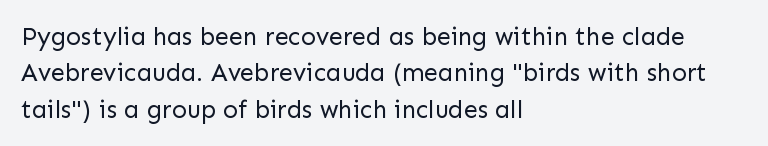
In terms of posture, this sample is upright. The passage shown has conventional tracking throughout. The zone under the glyphs is completely vacant. The lines are quadded left. These glyphs show unthickened strokes, regular width or finer. Rows of type keep a routine distance in the vertical direction.
